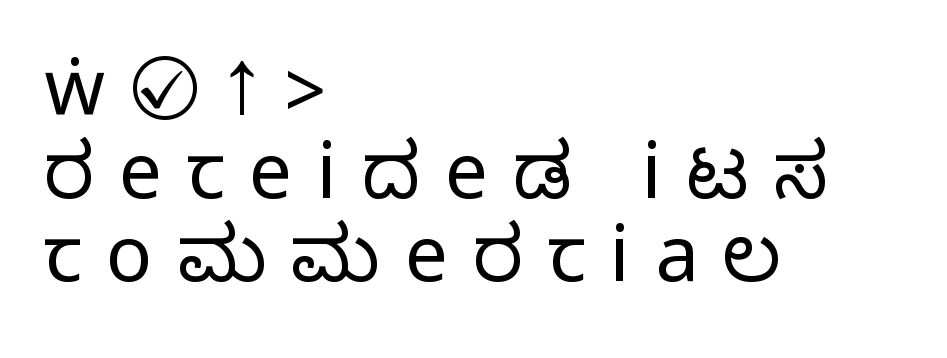
Alignment: flush left. Lines of text with bare space underneath. Observe the wide spacing: letters keep a clear distance from each other. Varying glyph widths throughout — classic text-font behaviour. Classification — sans serif.
